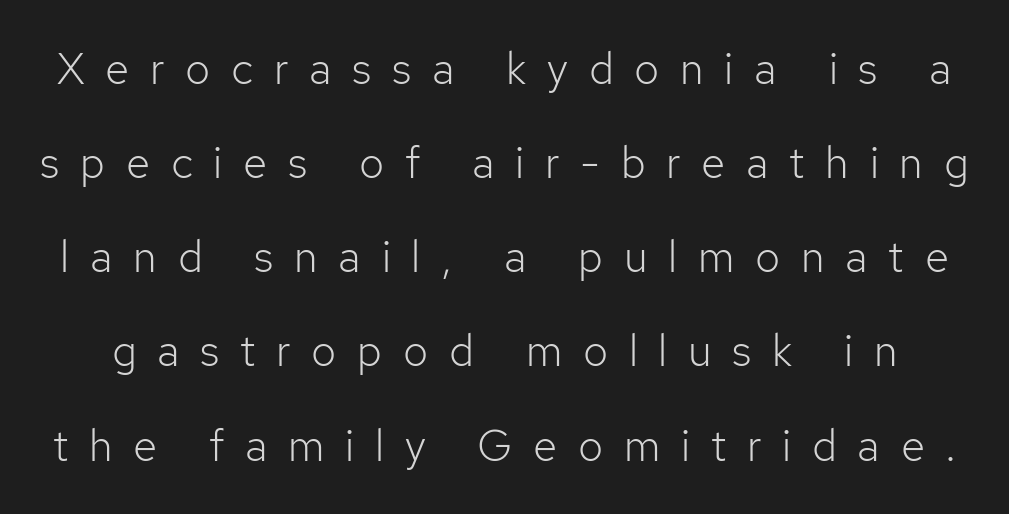
Caption: expanded tracking, letters set apart. Plain, unruled lines of type. Characters remain perfectly vertical along every line. Stroke thickness stays within the range of a standard reading face or lighter.
